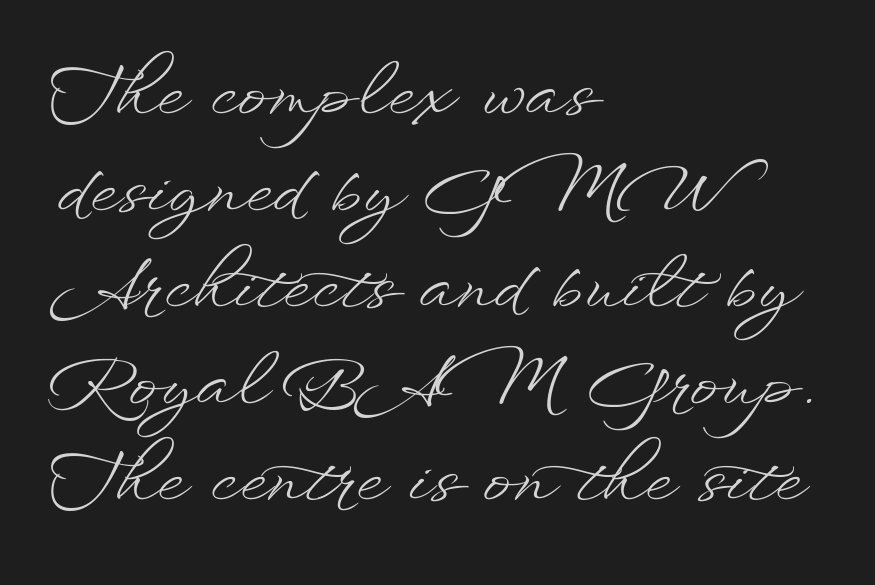
The image shows 69 px light, wide type; set left-aligned, normal line spacing (1.4x), normal letter spacing, not underlined; low stroke contrast and a small x-height.
